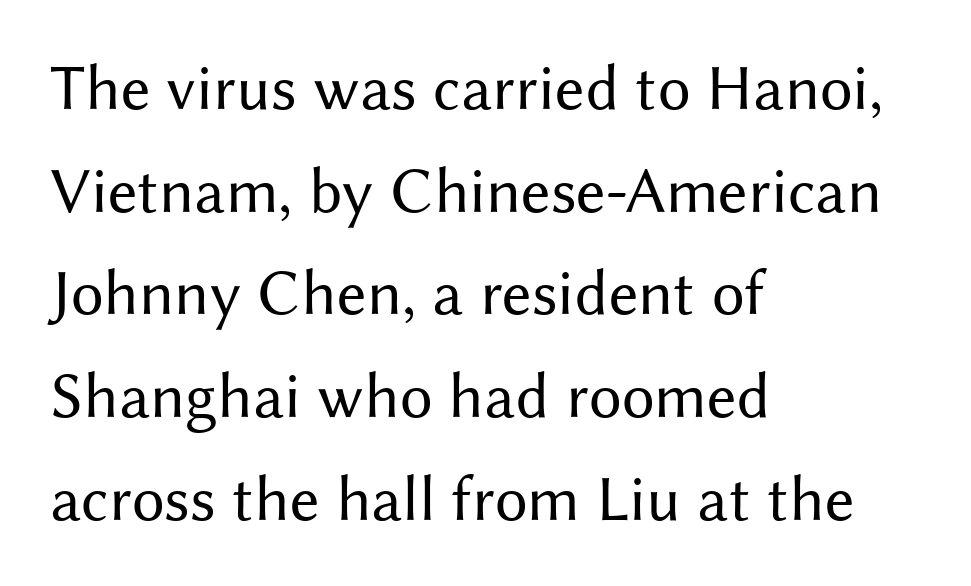
Q: Is the text bold? A: No.
Q: Is the text italic (slanted)? A: No, it is upright.
Q: Is the typeface a serif or a sans-serif typeface? A: Sans-serif.
Q: Is the text underlined? A: No.
Q: How is the paragraph aligned? A: Left-aligned.
Q: Is the spacing between letters normal or unusually wide? A: Normal.
Q: Is the spacing between lines tight, normal or loose? A: Normal.
Q: Width (condensed, normal, or wide)? A: Normal.
Q: Stroke contrast? A: Medium.
Q: x-height? A: Medium.
Q: Monospaced? A: No.
